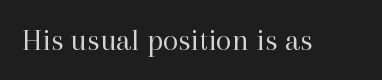
The image shows 32 px regular-weight serif type, upright; set normal letter spacing, not underlined; high stroke contrast and a medium x-height.
